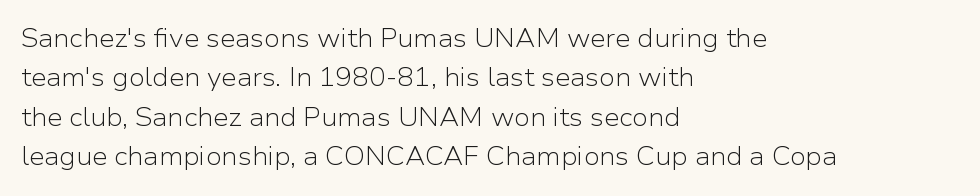
{"italic": "no", "bold": "no", "underline": "no", "align": "left", "line_spacing": "normal", "line_spacing_ratio": 1.58, "letter_spacing": "normal", "letter_spacing_em": 0.0, "glyph_px": 25}
